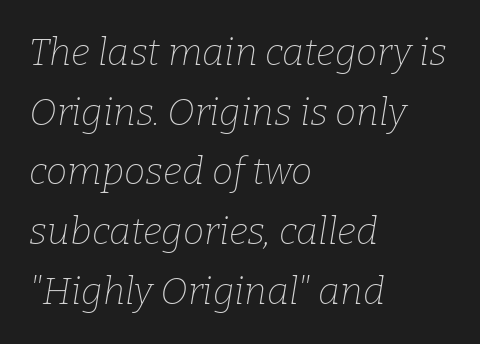
{"serif": "yes", "italic": "yes", "lean": "right", "slant_degrees": 9, "bold": "no", "weight": "thin", "width": "normal", "stroke_contrast": "low", "x_height": "medium", "monospaced": "no", "underline": "no", "align": "left", "line_spacing": "normal", "line_spacing_ratio": 1.57, "letter_spacing": "normal", "letter_spacing_em": 0.0, "glyph_px": 38}
